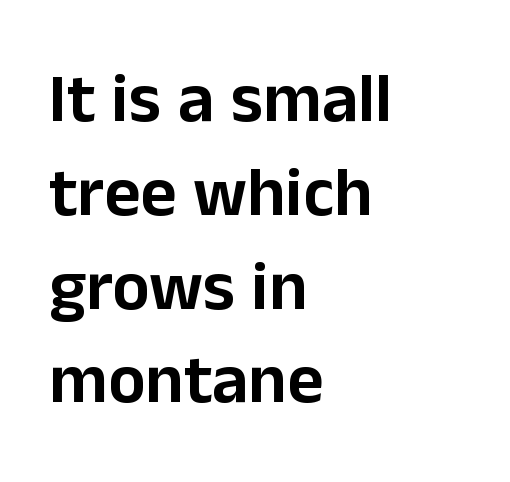
{"serif": "no", "italic": "no", "width": "normal", "stroke_contrast": "low", "x_height": "medium", "monospaced": "no", "underline": "no", "align": "left", "line_spacing": "normal", "line_spacing_ratio": 1.34, "letter_spacing": "normal", "letter_spacing_em": 0.0, "glyph_px": 70}
